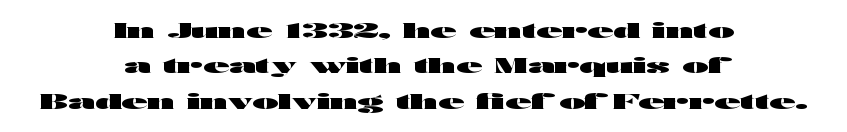
Is the block centered? Yes — each line is placed symmetrically about the middle. Plenty of ink on the page — the face is bold. A typesetter would call this leading conventional body-copy spacing. Each word holds together tightly as a unit, with standard inter-letter gaps. The typography opts for an upright posture over an oblique one.
